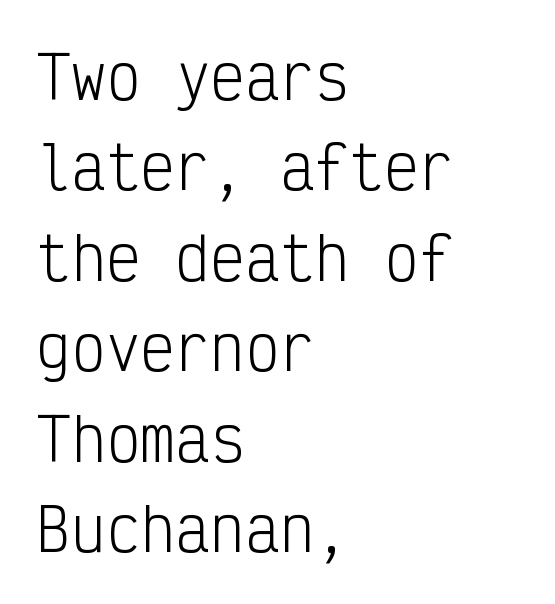
The image shows 58 px light, condensed sans-serif type, upright, monospaced; set left-aligned, normal line spacing (1.56x), normal letter spacing, not underlined; low stroke contrast and a medium x-height.
